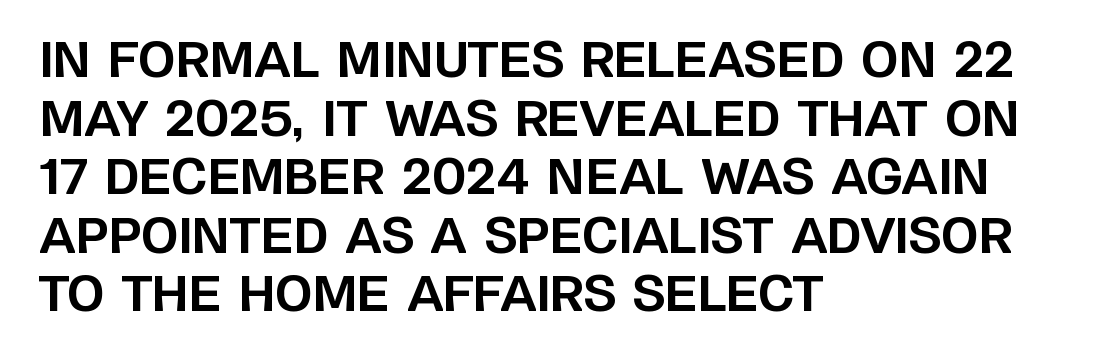
These lines are rendered in a variable-pitch font. Each word holds together tightly as a unit, with standard inter-letter gaps. Unmarked baselines from the first word to the last. These lines carry a lot of weight — the face is fully bold. The glyphs in this specimen are sans serif. Vertical strokes here are truly vertical.
